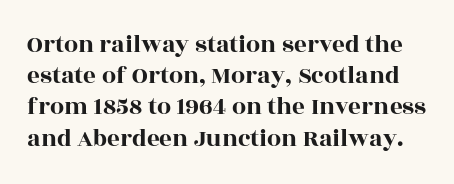
Nothing unusual about the tracking: characters are spaced as the font intends. Check under the words: just untouched page. This sample keeps an unexceptional amount of space between lines. Every stem runs plumb, perpendicular to the baseline.
